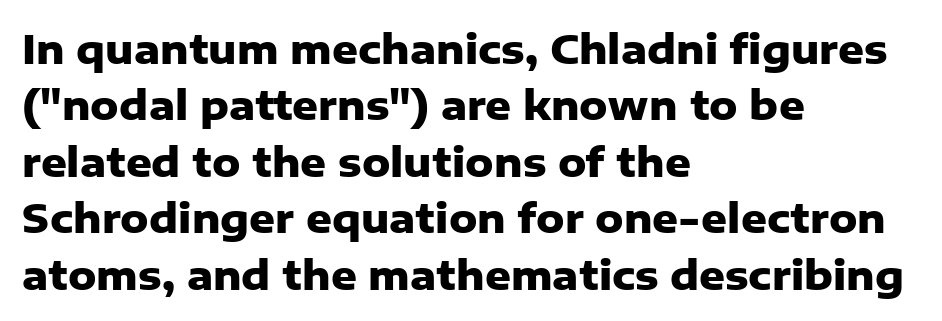
{"serif": "no", "italic": "no", "bold": "yes", "weight": "heavy", "width": "normal", "stroke_contrast": "low", "x_height": "medium", "monospaced": "no", "underline": "no", "align": "left", "line_spacing": "normal", "line_spacing_ratio": 1.41, "letter_spacing": "normal", "letter_spacing_em": 0.0, "glyph_px": 40}
